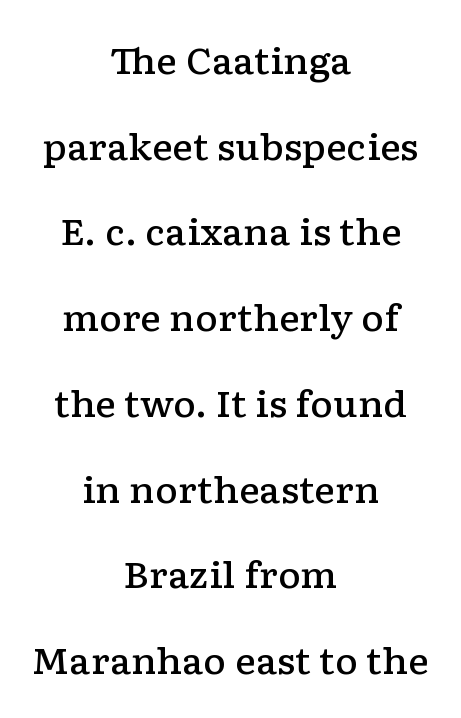
Spacing verdict: proportional, widths tailored to each character. Beneath every word, the page is bare. Horizontal alignment here is central, giving a formal, balanced look. Every letter is mildly thick-stroked: semibold rather than bold. The horizontal fit of the characters is conventional and even. The face used here is seriffed, in the tradition of book romans.
